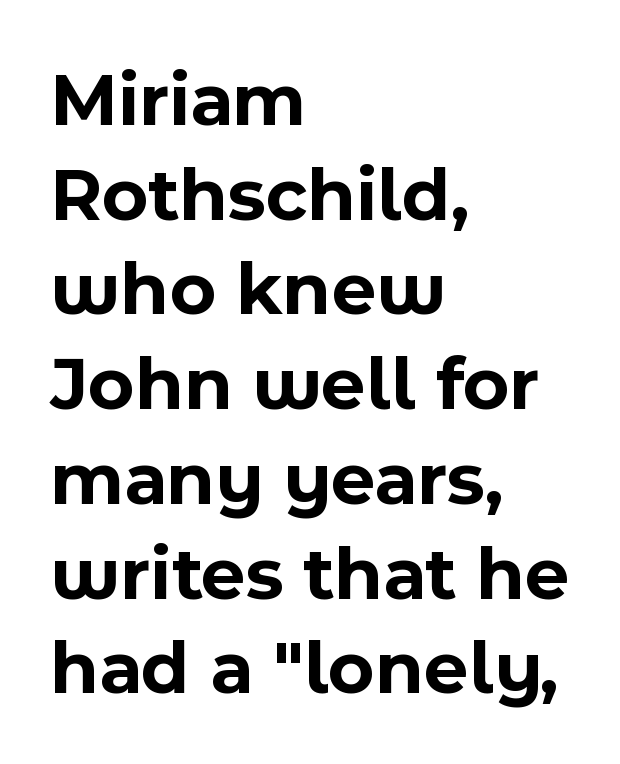
The image shows 77 px bold sans-serif type, upright; set left-aligned, line spacing 1.23x, normal letter spacing, not underlined; a medium x-height.
